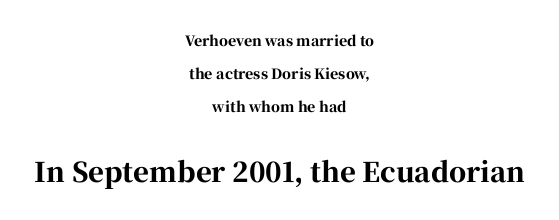
Glyph-to-glyph distance matches everyday printed text. The strip under each line holds only bare page. The rendering uses a large line-height, opening up the rows. The second block has been scaled up relative to the first. Characters remain perfectly vertical along every line. The passage is arranged like a title page — every line centered.
